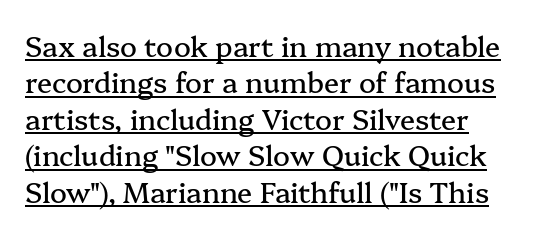
{"serif": "yes", "italic": "no", "width": "normal", "stroke_contrast": "medium", "x_height": "medium", "monospaced": "no", "underline": "yes", "line_spacing": "normal", "line_spacing_ratio": 1.3, "letter_spacing": "normal", "letter_spacing_em": 0.0, "glyph_px": 28}
